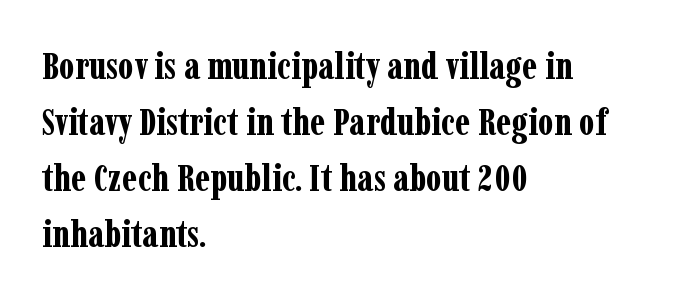
The passage shown has conventional tracking throughout. The passage is arranged the way most books set body copy — flush left. Rows of type keep a routine distance in the vertical direction. In terms of weight, the rendering is a true, heavy bold. No word sits above an underline. The font's upright variant was chosen for this text.
